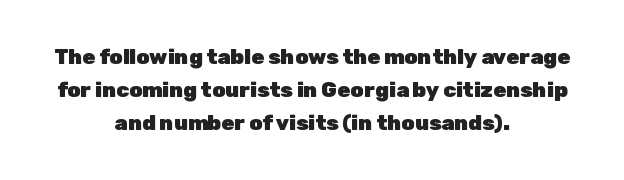
Q: Is the text bold? A: Yes.
Q: Is the text italic (slanted)? A: No, it is upright.
Q: Is the text underlined? A: No.
Q: How is the paragraph aligned? A: Centered.
Q: Is the spacing between letters normal or unusually wide? A: Normal.
Q: Is the spacing between lines tight, normal or loose? A: Normal.
